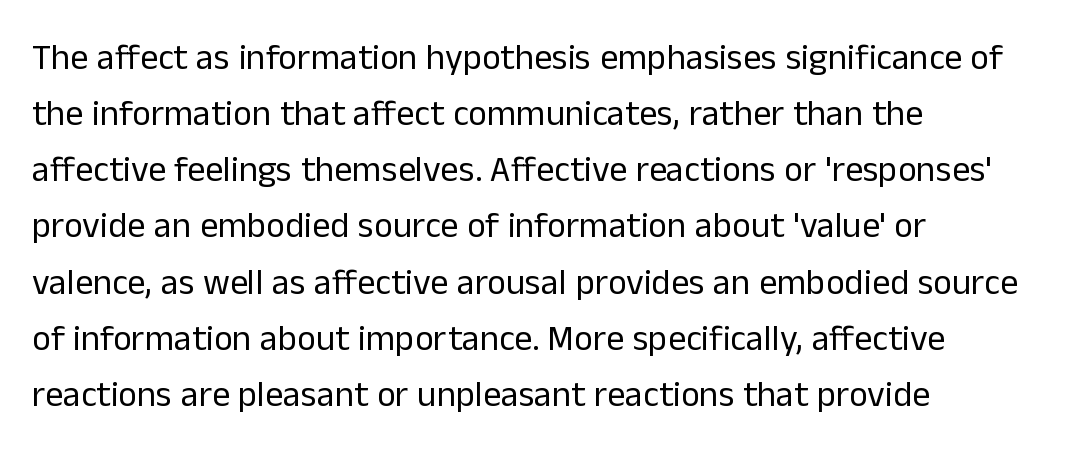
The image shows 36 px regular-weight sans-serif type, upright; set left-aligned, normal line spacing (1.56x), normal letter spacing, not underlined; low stroke contrast and a medium x-height.
